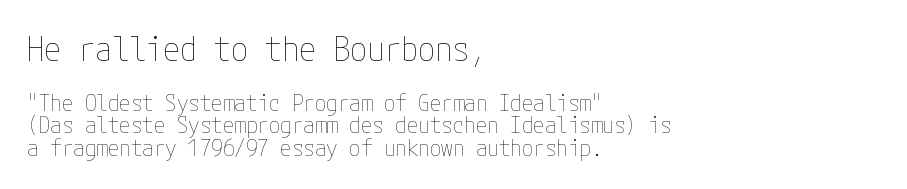
{"italic": "no", "bold": "no", "weight": "thin", "width": "condensed", "stroke_contrast": "low", "x_height": "medium", "underline": "no", "align": "left", "line_spacing": "tight", "line_spacing_ratio": 0.98, "letter_spacing": "normal", "letter_spacing_em": 0.0, "larger_block": "first", "size_ratio": 1.48, "glyph_px": 34}
